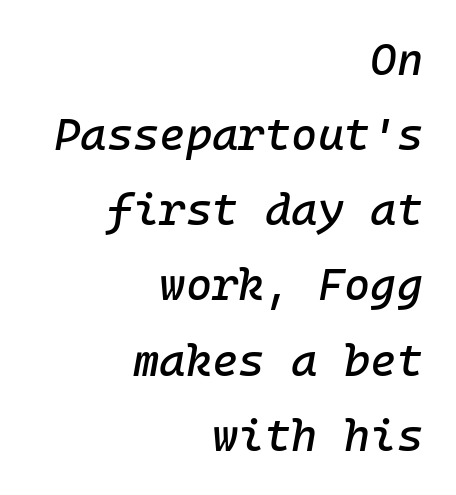
The image shows 45 px text type, italic (leaning right); set right-aligned, normal line spacing (1.67x), normal letter spacing, not underlined; low stroke contrast and a medium x-height.
